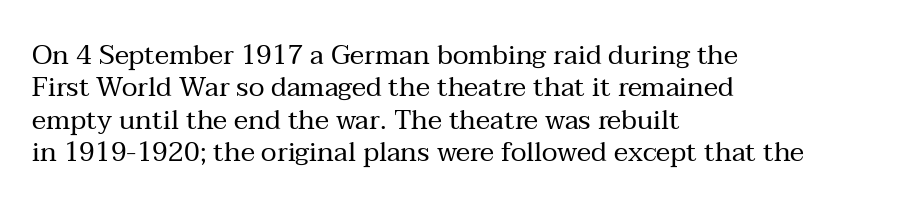
{"italic": "no", "bold": "no", "underline": "no", "align": "left", "line_spacing_ratio": 1.2, "letter_spacing": "normal", "letter_spacing_em": 0.0, "glyph_px": 27}
